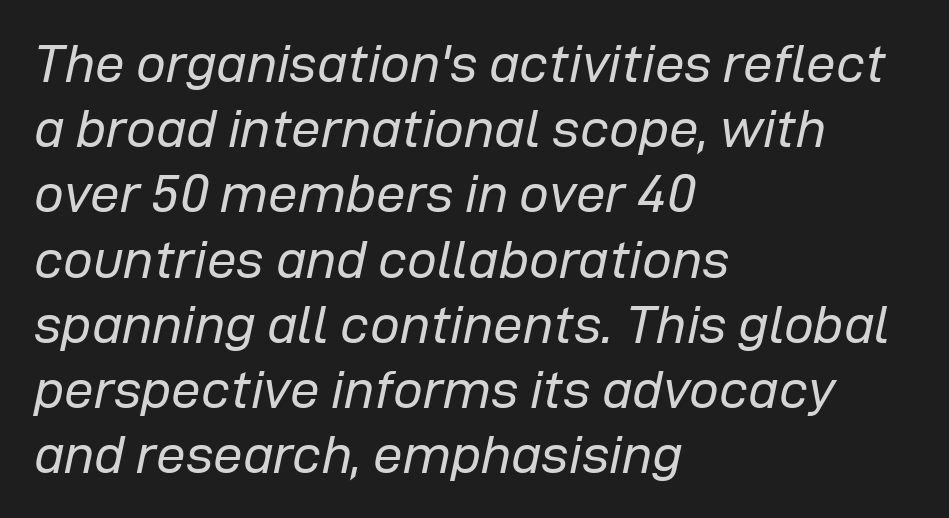
Looks like regular typesetting: each glyph gets only the width it needs. Letters have the restrained weight of plain body copy at most. How are the letters spaced? Ordinarily, with no added tracking. Style check: oblique. The passage is arranged the way most books set body copy — flush left. The strip under each line holds only bare page.
